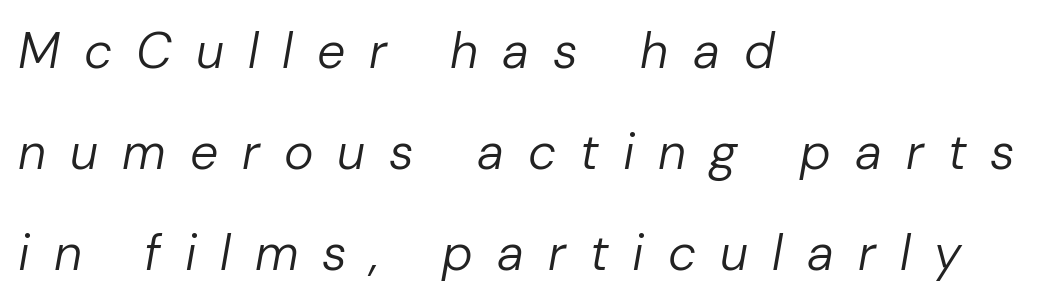
The image shows 50 px regular-weight type, italic (leaning right); set left-aligned, loose line spacing (2.02x), unusually wide letter spacing (+0.48 em), not underlined; low stroke contrast and a medium x-height.
